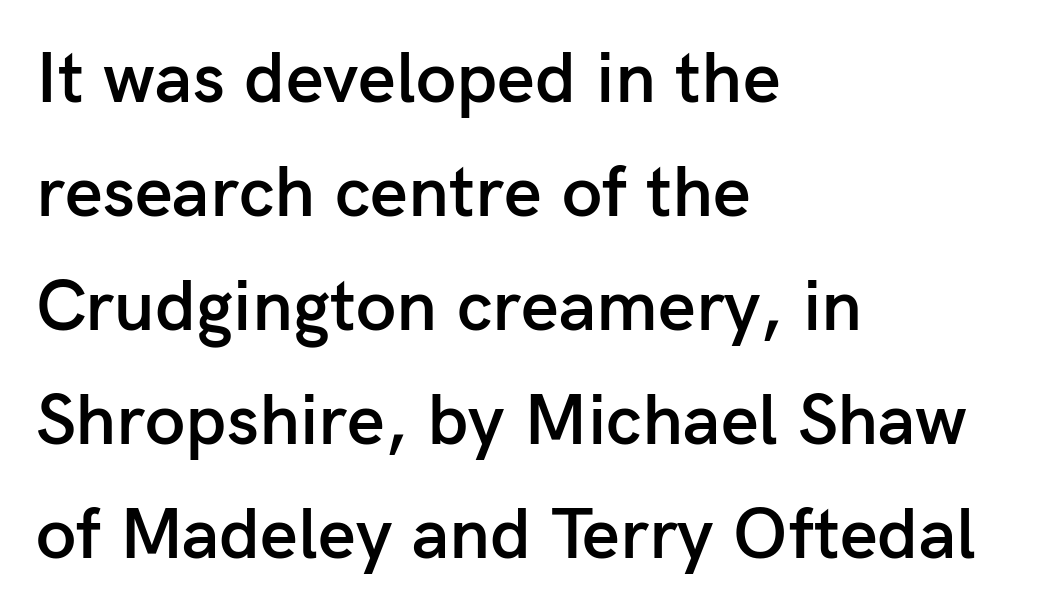
Q: Is the text bold? A: Semi-bold.
Q: Is the text italic (slanted)? A: No, it is upright.
Q: Is the typeface a serif or a sans-serif typeface? A: Sans-serif.
Q: Is the text underlined? A: No.
Q: How is the paragraph aligned? A: Left-aligned.
Q: Is the spacing between letters normal or unusually wide? A: Normal.
Q: Is the spacing between lines tight, normal or loose? A: Normal.
Q: Width (condensed, normal, or wide)? A: Normal.
Q: Stroke contrast? A: Low.
Q: x-height? A: Medium.
Q: Monospaced? A: No.
